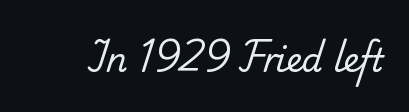
What stands out about the letter spacing? Nothing — it is the standard amount. Is this a fixed-width face? No — the glyphs have proportional, varying widths. This is serif lettering, the kind often seen in printed books. Summary of weight: not heavy and not bold.
